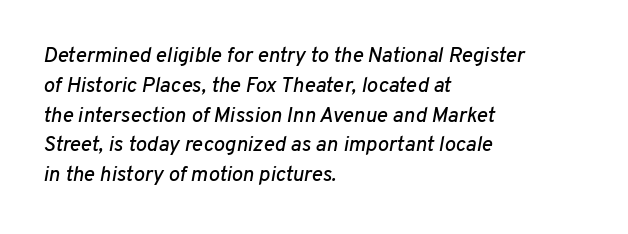
Q: Is the text italic (slanted)? A: Yes, it leans right by about 10 degrees.
Q: Is the text underlined? A: No.
Q: How is the paragraph aligned? A: Left-aligned.
Q: Is the spacing between letters normal or unusually wide? A: Normal.
Q: Is the spacing between lines tight, normal or loose? A: Normal.
